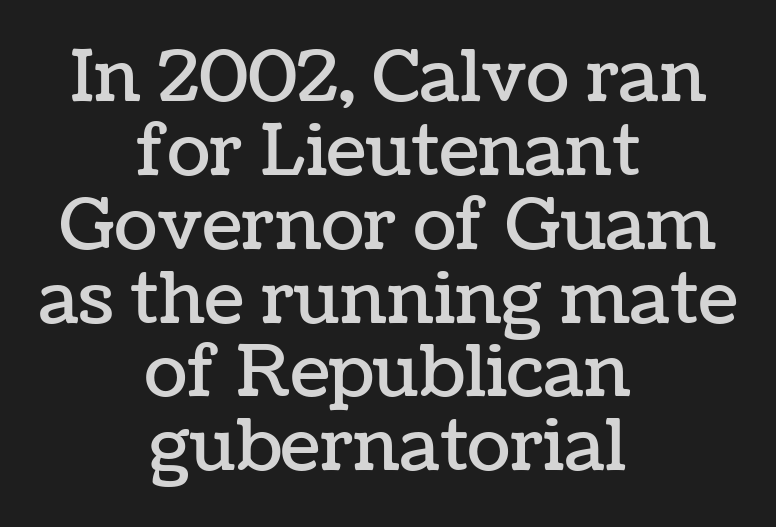
{"italic": "no", "width": "normal", "stroke_contrast": "low", "x_height": "medium", "monospaced": "no", "underline": "no", "align": "center", "line_spacing": "tight", "line_spacing_ratio": 1.04, "letter_spacing": "normal", "letter_spacing_em": 0.0, "glyph_px": 71}
